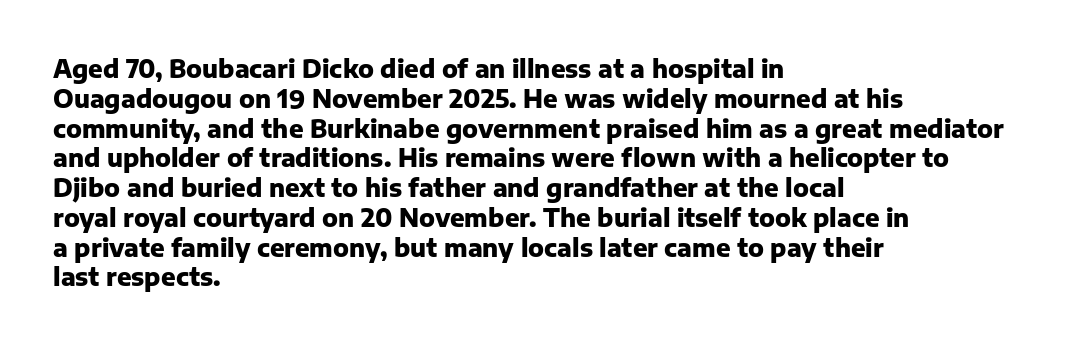
{"italic": "no", "bold": "yes", "underline": "no", "align": "left", "line_spacing_ratio": 1.24, "letter_spacing": "normal", "letter_spacing_em": 0.0, "glyph_px": 24}
